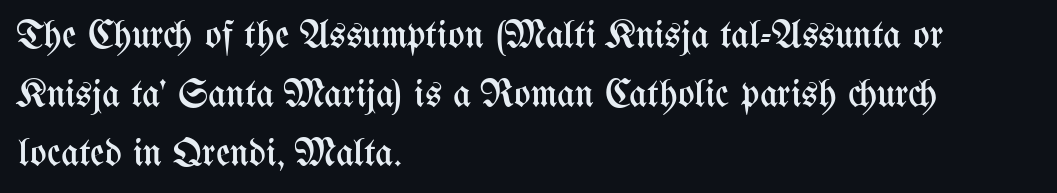
Notice how descenders clear the ascenders below comfortably — that's standard leading. Bare-footed words on every line. The passage is arranged the way most books set body copy — flush left. If you drew a line through each stem, it would be perfectly vertical. Looks like regular typesetting: each glyph gets only the width it needs.
